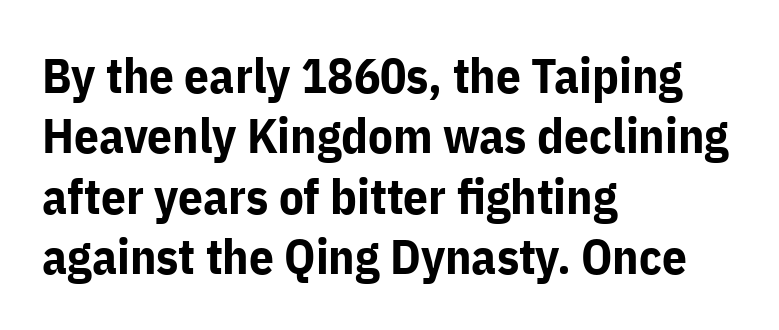
Quick note: underline off. The text was rendered using a sans face with plain stroke endings. Caption: bold face, heavy strokes. Inter-character spacing is left at the font's built-in metrics.
